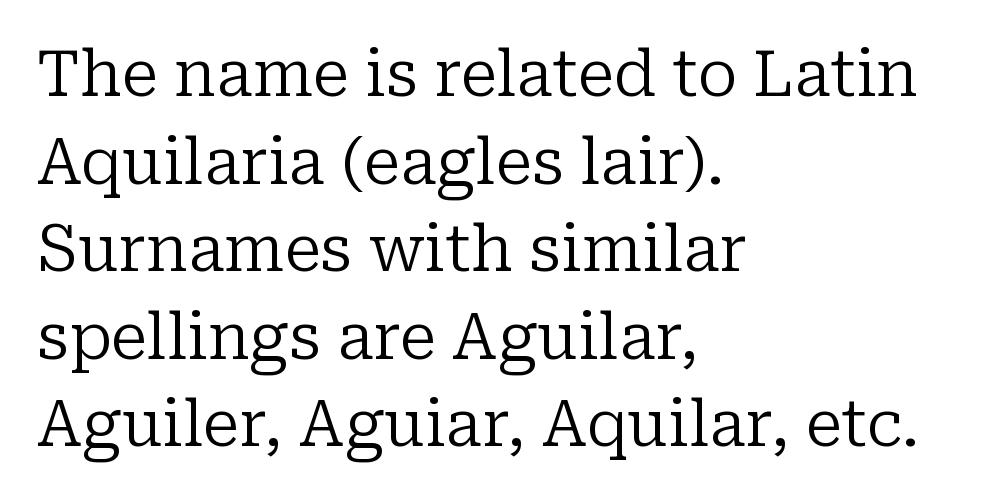
Short note: letters normally spaced. A roman cut, with each character standing at attention. The zone under the glyphs is completely vacant. How would I describe the line gaps? Plain and ordinary. The passage shown is not bold in any degree.
